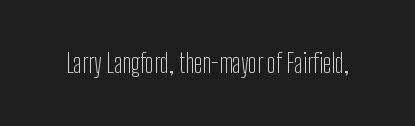
Q: Is the text bold? A: No.
Q: Is the text italic (slanted)? A: No, it is upright.
Q: Is the text underlined? A: No.
Q: Is the spacing between letters normal or unusually wide? A: Normal.
